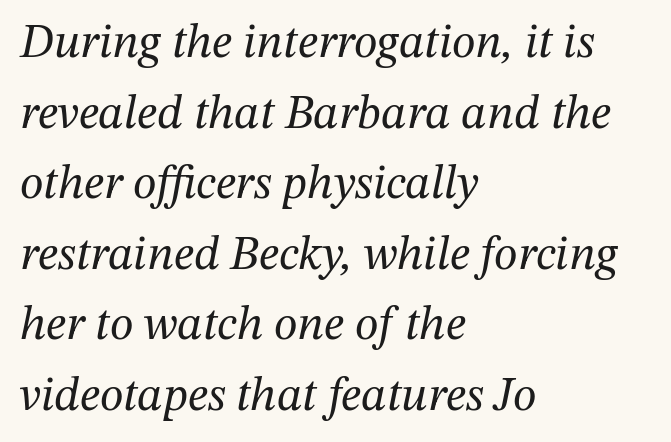
The image shows 48 px regular-weight serif type, italic (leaning right); set left-aligned, normal line spacing (1.47x), normal letter spacing, not underlined; medium stroke contrast and a medium x-height.
